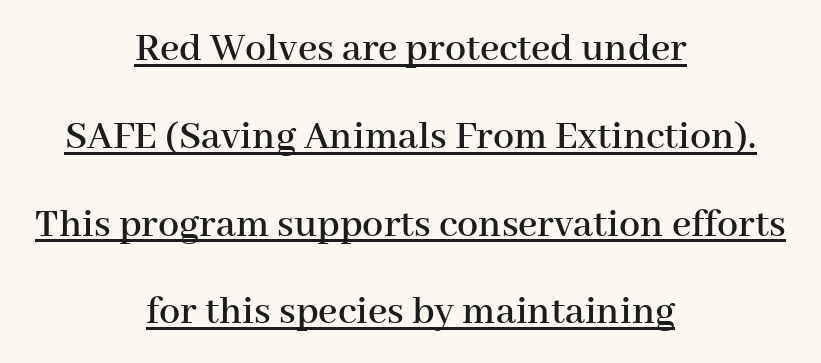
Honestly, the letter spacing is just normal — you wouldn't notice it. The rendering uses natural spacing where letterforms have individual widths. Students, observe the line beneath the letters — that is underlining. Leading is clearly above the norm, producing a sparse column.
